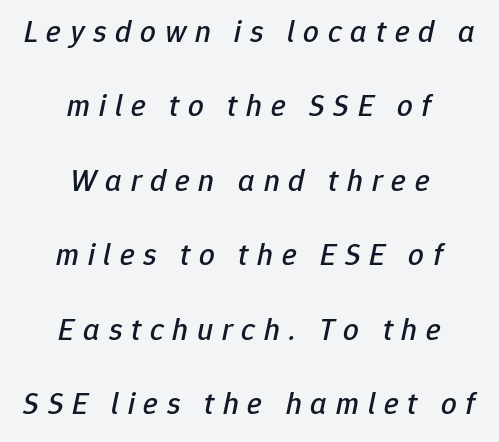
{"italic": "yes", "lean": "right", "slant_degrees": 12, "width": "normal", "stroke_contrast": "low", "x_height": "medium", "monospaced": "no", "underline": "no", "align": "center", "line_spacing": "loose", "line_spacing_ratio": 2.4, "letter_spacing": "wide", "letter_spacing_em": 0.28, "glyph_px": 31}
